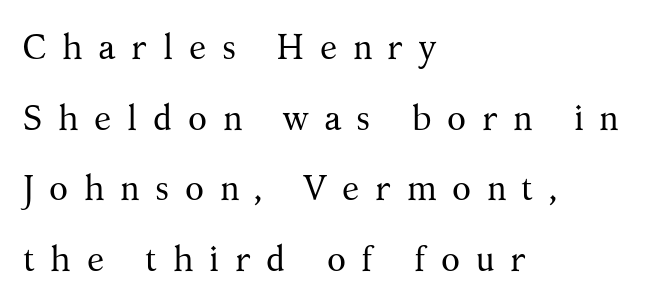
{"serif": "yes", "italic": "no", "bold": "no", "weight": "regular", "width": "normal", "stroke_contrast": "medium", "x_height": "medium", "monospaced": "no", "underline": "no", "align": "left", "line_spacing": "loose", "line_spacing_ratio": 2.02, "letter_spacing": "wide", "letter_spacing_em": 0.44, "glyph_px": 35}
